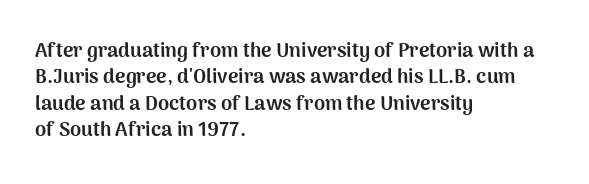
{"italic": "no", "bold": "yes", "underline": "no", "align": "left", "line_spacing": "normal", "line_spacing_ratio": 1.32, "letter_spacing": "normal", "letter_spacing_em": 0.0, "glyph_px": 20}
